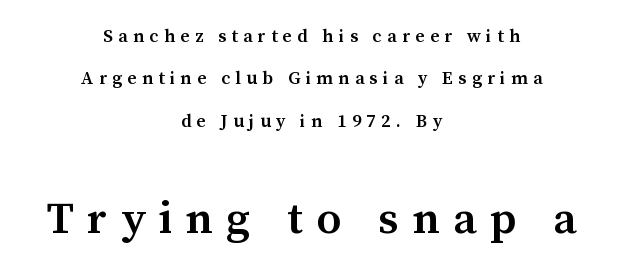
The leading is generous, giving the passage an open texture. Plain, unruled lines of type. The whitespace from short lines is split evenly between both sides. Two sizes are in play, and the larger belongs to the second block.
